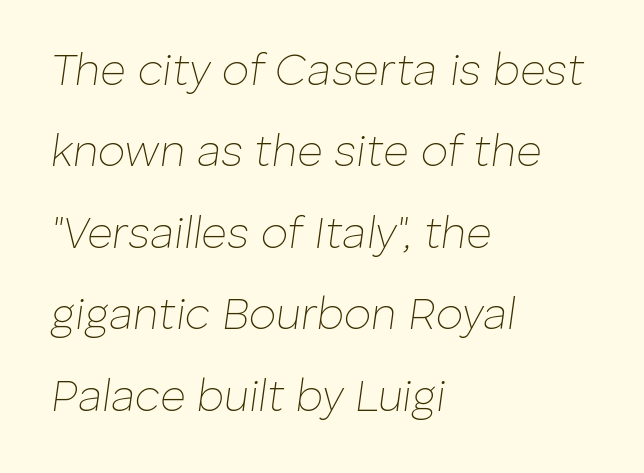
The image shows 44 px thin type, italic (leaning right); set left-aligned, line spacing 1.85x, normal letter spacing, not underlined; low stroke contrast and a medium x-height.
